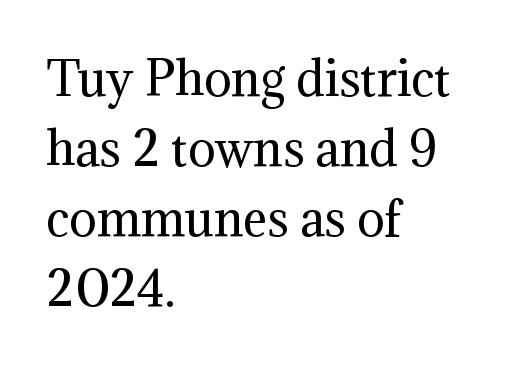
The image shows 46 px regular-weight serif type, upright; set left-aligned, normal line spacing (1.52x), normal letter spacing, not underlined; medium stroke contrast and a medium x-height.
